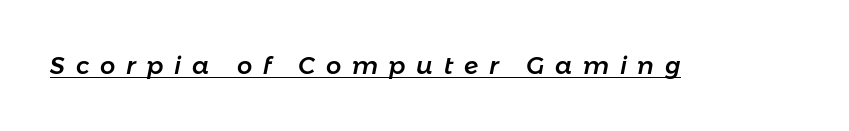
The image shows 24 px text type, italic (leaning right); set unusually wide letter spacing (+0.45 em), underlined.
